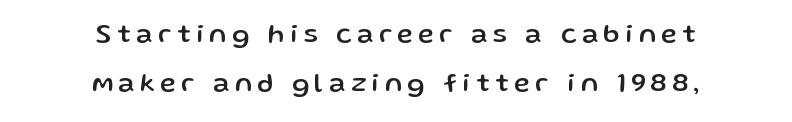
The image shows 27 px text type, upright; set centered, line spacing 1.8x, unusually wide letter spacing (+0.2 em), not underlined.
